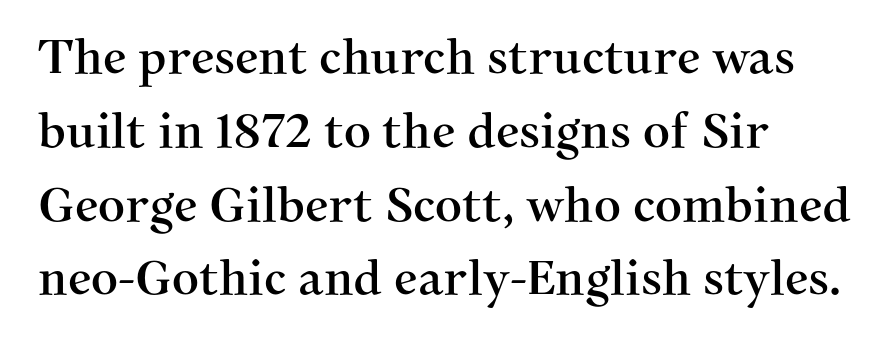
{"serif": "yes", "italic": "no", "width": "normal", "stroke_contrast": "medium", "x_height": "medium", "monospaced": "no", "underline": "no", "line_spacing": "normal", "line_spacing_ratio": 1.57, "letter_spacing": "normal", "letter_spacing_em": 0.0, "glyph_px": 47}
